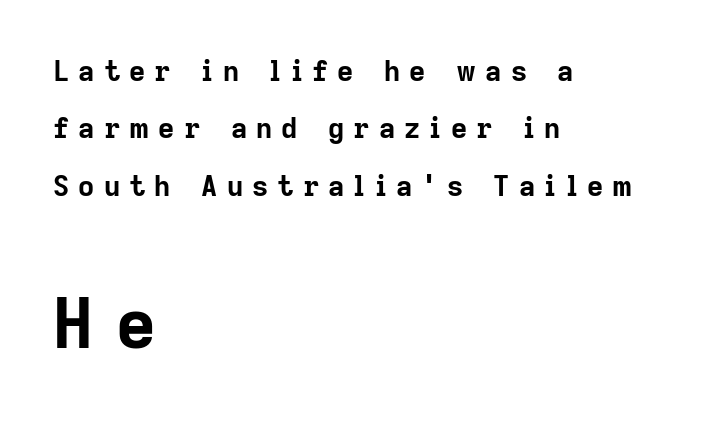
{"serif": "no", "italic": "no", "bold": "yes", "weight": "bold", "width": "normal", "stroke_contrast": "low", "x_height": "medium", "monospaced": "no", "underline": "no", "align": "left", "line_spacing": "loose", "line_spacing_ratio": 2.05, "letter_spacing": "wide", "letter_spacing_em": 0.33, "larger_block": "second", "size_ratio": 2.46, "glyph_px": 69}
